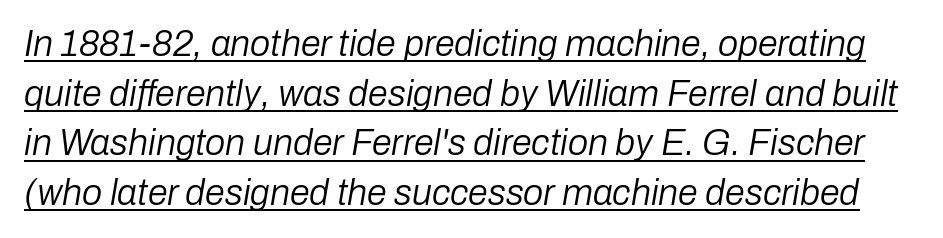
{"italic": "yes", "lean": "right", "slant_degrees": 10, "bold": "no", "weight": "regular", "width": "normal", "stroke_contrast": "low", "x_height": "medium", "monospaced": "no", "underline": "yes", "line_spacing": "normal", "line_spacing_ratio": 1.38, "letter_spacing": "normal", "letter_spacing_em": 0.0, "glyph_px": 36}
